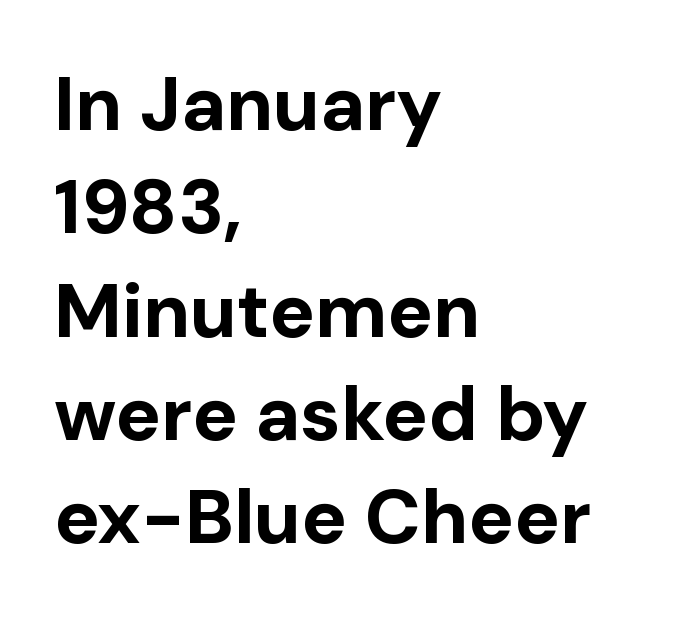
The image shows 76 px bold sans-serif type, upright; set left-aligned, normal line spacing (1.36x), normal letter spacing, not underlined; low stroke contrast and a medium x-height.
